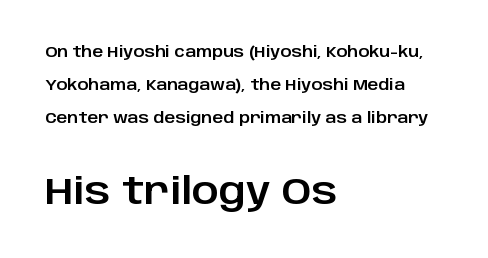
Decoration check: the copy has no underline. The letters advance in unequal steps, a hallmark of proportional type. No extra tracking has been applied to these lines. The designer went with a sans here, leaving each stem footless. You get the small type first, then a jump to larger type. Ordinary non-slanted type is in use.
